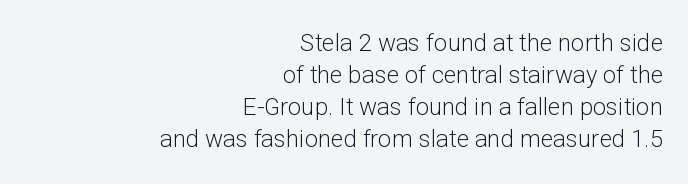
{"italic": "no", "bold": "no", "underline": "no", "align": "right", "line_spacing": "normal", "line_spacing_ratio": 1.34, "letter_spacing": "normal", "letter_spacing_em": 0.0, "glyph_px": 24}
